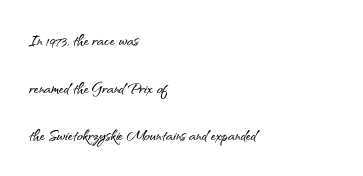
You could call the tracking neutral — neither tight nor loose. How would I describe the line gaps? Wide and relaxed. The specimen omits any rule beneath the text block's lines. Each line starts at the same left margin while the right side varies.
